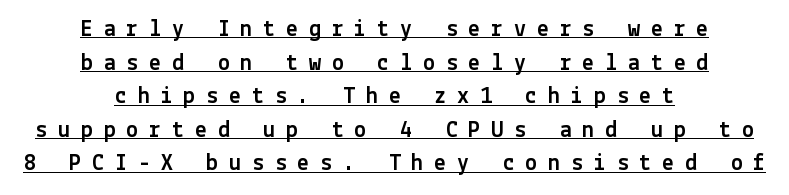
The image shows 24 px text type, upright; set centered, normal line spacing (1.4x), unusually wide letter spacing (+0.45 em), underlined.
